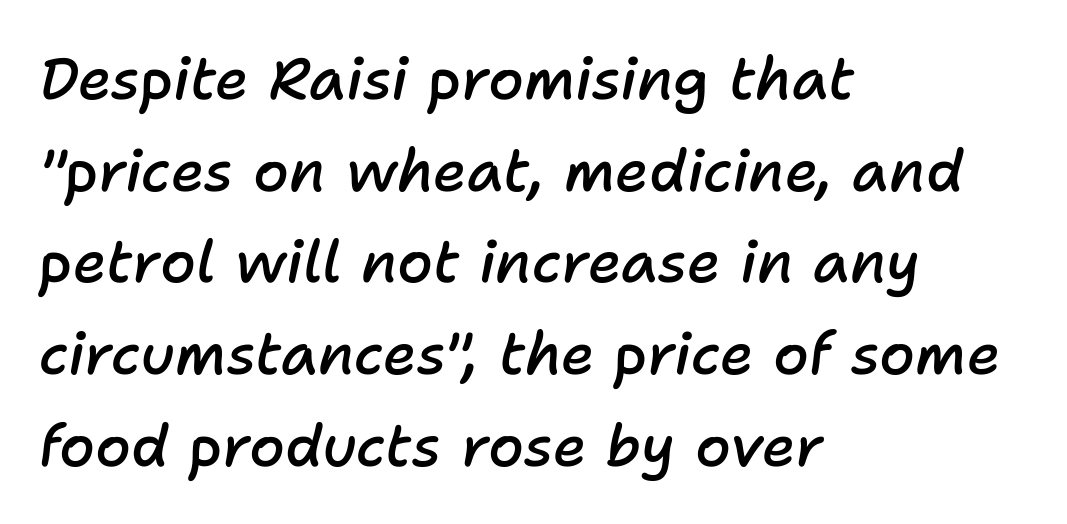
Q: Is the text bold? A: Semi-bold.
Q: Is the text italic (slanted)? A: Yes, it leans right by about 11 degrees.
Q: Is the text underlined? A: No.
Q: How is the paragraph aligned? A: Left-aligned.
Q: Is the spacing between letters normal or unusually wide? A: Normal.
Q: Is the spacing between lines tight, normal or loose? A: Normal.
Q: Width (condensed, normal, or wide)? A: Normal.
Q: Stroke contrast? A: Low.
Q: x-height? A: Medium.
Q: Monospaced? A: No.
